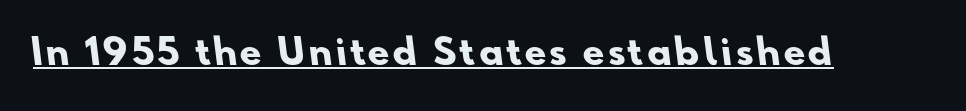
Q: Is the text bold? A: Yes.
Q: Is the typeface a serif or a sans-serif typeface? A: Sans-serif.
Q: Is the text underlined? A: Yes.
Q: Width (condensed, normal, or wide)? A: Normal.
Q: Stroke contrast? A: Low.
Q: x-height? A: Small.
Q: Monospaced? A: No.
